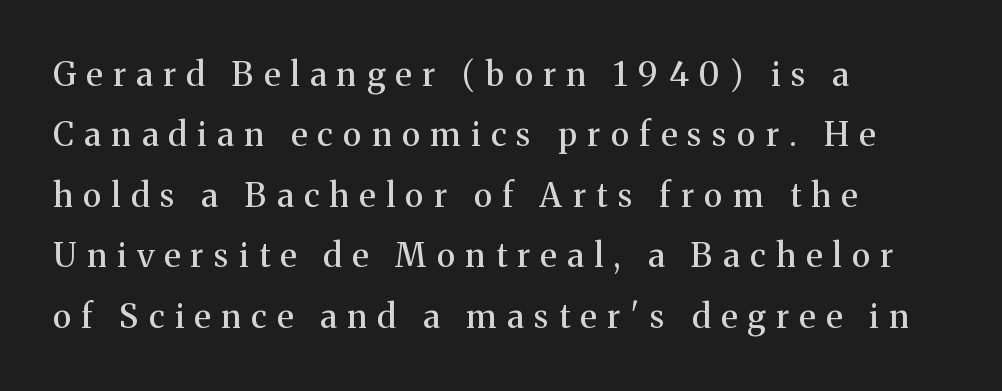
{"serif": "yes", "italic": "no", "width": "normal", "stroke_contrast": "medium", "x_height": "medium", "monospaced": "no", "underline": "no", "align": "left", "line_spacing_ratio": 1.83, "letter_spacing": "wide", "letter_spacing_em": 0.32, "glyph_px": 33}
